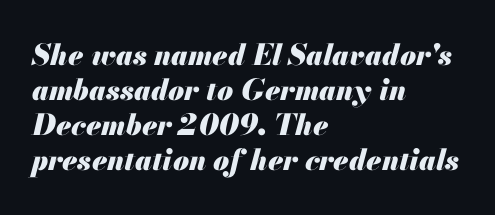
Q: Is the text bold? A: Yes.
Q: Is the text italic (slanted)? A: Yes, it leans right by about 13 degrees.
Q: Is the text underlined? A: No.
Q: How is the paragraph aligned? A: Left-aligned.
Q: Is the spacing between letters normal or unusually wide? A: Normal.
Q: Width (condensed, normal, or wide)? A: Normal.
Q: Stroke contrast? A: Medium.
Q: x-height? A: Small.
Q: Monospaced? A: No.
